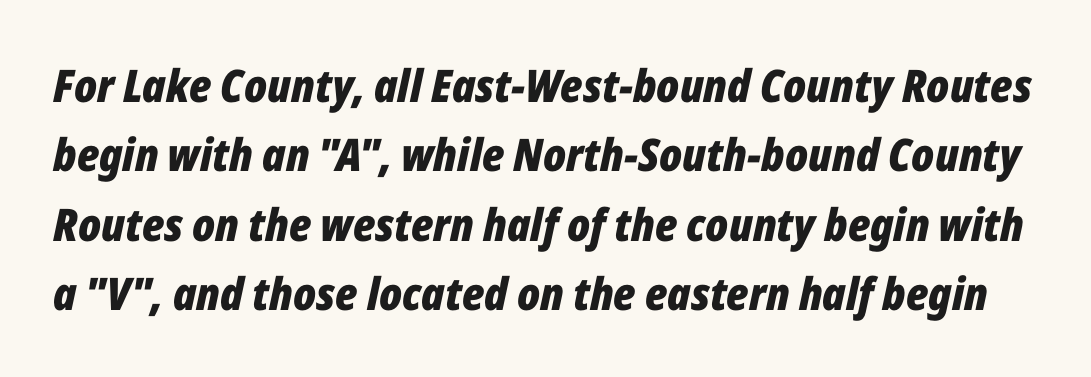
Students, this is bold: see how much ink each stroke carries. Do the characters align in a grid? No, the font is proportional. No extra tracking has been applied to these lines. Is there much room between lines? A standard amount, neither cramped nor airy.
